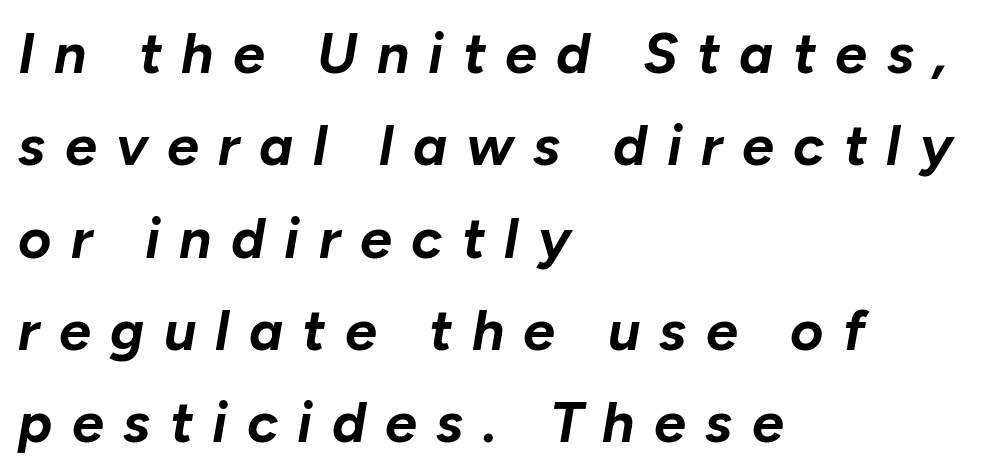
Q: Is the text bold? A: Yes.
Q: Is the text italic (slanted)? A: Yes, it leans right by about 10 degrees.
Q: Is the text underlined? A: No.
Q: How is the paragraph aligned? A: Left-aligned.
Q: Is the spacing between letters normal or unusually wide? A: Unusually wide.
Q: Is the spacing between lines tight, normal or loose? A: Normal.
Q: Width (condensed, normal, or wide)? A: Normal.
Q: Stroke contrast? A: Low.
Q: x-height? A: Medium.
Q: Monospaced? A: No.
